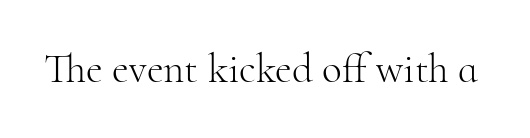
Tall strokes in this sample are plumb rather than angled. The type is set solid horizontally, with unmodified tracking. The zone under the glyphs is completely vacant. Letterform terminals end in serifs throughout the passage. No extra ink here — the face is not bold. These lines are rendered in a variable-pitch font.
